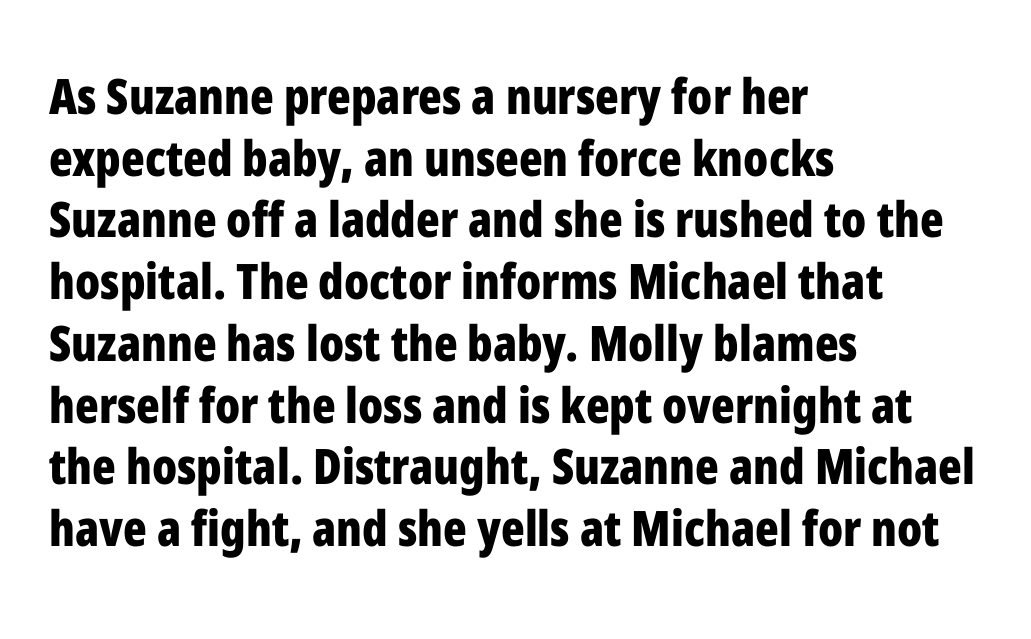
{"serif": "no", "italic": "no", "bold": "yes", "weight": "bold", "width": "condensed", "stroke_contrast": "low", "x_height": "medium", "monospaced": "no", "underline": "no", "align": "left", "line_spacing": "normal", "line_spacing_ratio": 1.26, "letter_spacing": "normal", "letter_spacing_em": 0.0, "glyph_px": 49}
